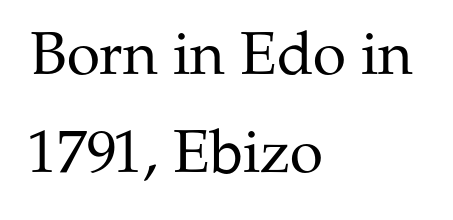
Q: Is the text bold? A: No.
Q: Is the text italic (slanted)? A: No, it is upright.
Q: Is the typeface a serif or a sans-serif typeface? A: Serif.
Q: Is the text underlined? A: No.
Q: How is the paragraph aligned? A: Left-aligned.
Q: Is the spacing between letters normal or unusually wide? A: Normal.
Q: Is the spacing between lines tight, normal or loose? A: Normal.
Q: Width (condensed, normal, or wide)? A: Normal.
Q: Stroke contrast? A: Medium.
Q: x-height? A: Medium.
Q: Monospaced? A: No.
